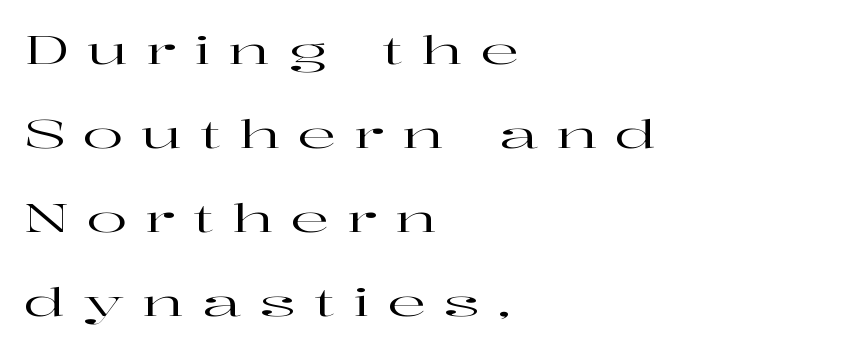
{"serif": "yes", "italic": "no", "width": "wide", "stroke_contrast": "high", "x_height": "medium", "monospaced": "no", "underline": "no", "align": "left", "line_spacing": "loose", "line_spacing_ratio": 2.21, "letter_spacing": "wide", "letter_spacing_em": 0.46, "glyph_px": 38}
